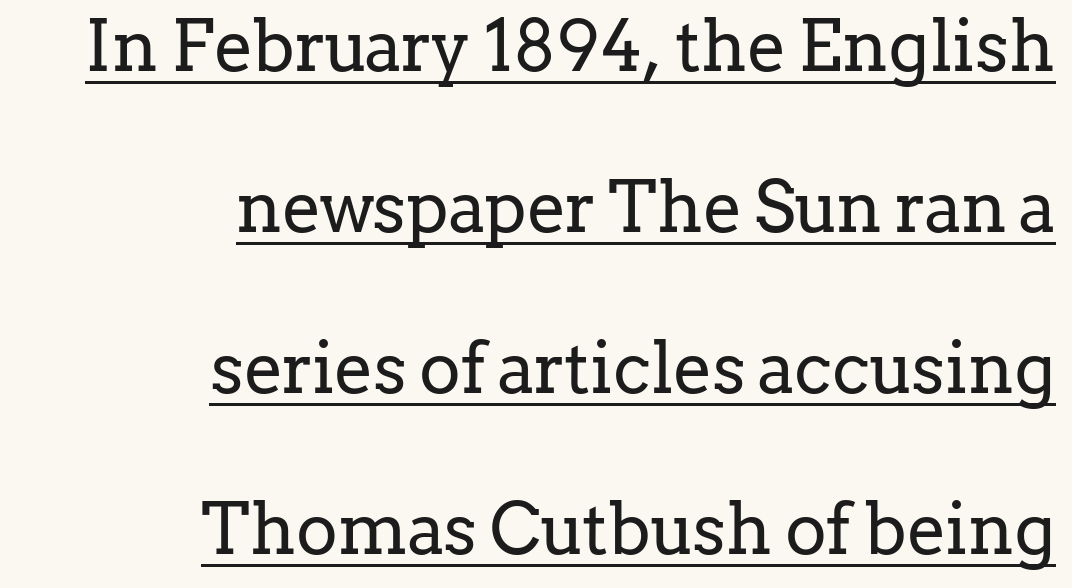
{"serif": "yes", "italic": "no", "bold": "no", "weight": "regular", "width": "normal", "stroke_contrast": "low", "x_height": "medium", "monospaced": "no", "underline": "yes", "align": "right", "line_spacing": "loose", "line_spacing_ratio": 2.3, "letter_spacing": "normal", "letter_spacing_em": 0.0, "glyph_px": 70}
